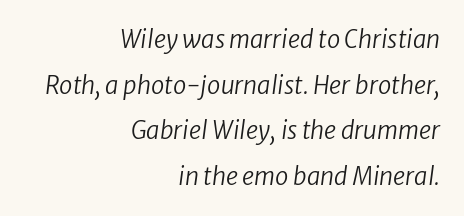
The typesetting does not lean heavy: it is not bold. This rendering uses right alignment, leaving the left contour irregular. Whoever set this chose breathing room over compactness in the vertical rhythm. Caption: standard tracking, unaltered.
